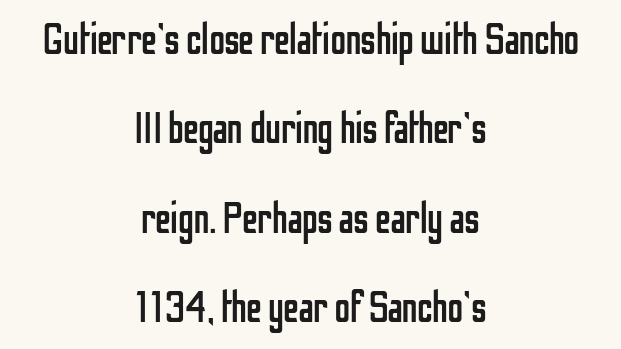
{"serif": "no", "italic": "no", "bold": "no", "weight": "regular", "width": "condensed", "stroke_contrast": "low", "x_height": "medium", "monospaced": "no", "underline": "no", "align": "center", "line_spacing": "loose", "line_spacing_ratio": 2.03, "letter_spacing": "normal", "letter_spacing_em": 0.0, "glyph_px": 44}
